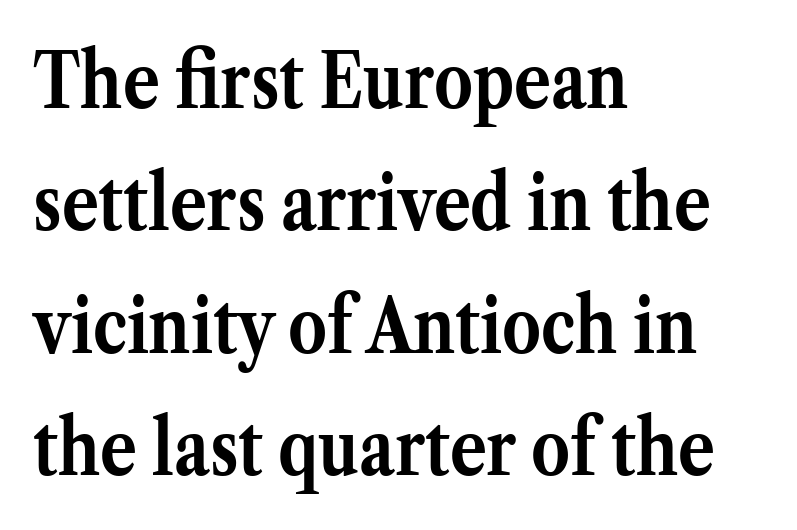
Q: Is the text bold? A: Yes.
Q: Is the text italic (slanted)? A: No, it is upright.
Q: Is the typeface a serif or a sans-serif typeface? A: Serif.
Q: Is the text underlined? A: No.
Q: How is the paragraph aligned? A: Left-aligned.
Q: Is the spacing between letters normal or unusually wide? A: Normal.
Q: Is the spacing between lines tight, normal or loose? A: Normal.
Q: Width (condensed, normal, or wide)? A: Normal.
Q: Stroke contrast? A: Medium.
Q: x-height? A: Medium.
Q: Monospaced? A: No.
